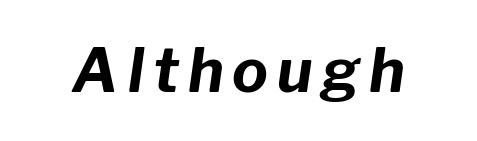
Q: Is the text bold? A: Yes.
Q: Is the text italic (slanted)? A: Yes, it leans right by about 8 degrees.
Q: Is the text underlined? A: No.
Q: Width (condensed, normal, or wide)? A: Normal.
Q: Stroke contrast? A: Low.
Q: x-height? A: Medium.
Q: Monospaced? A: No.
